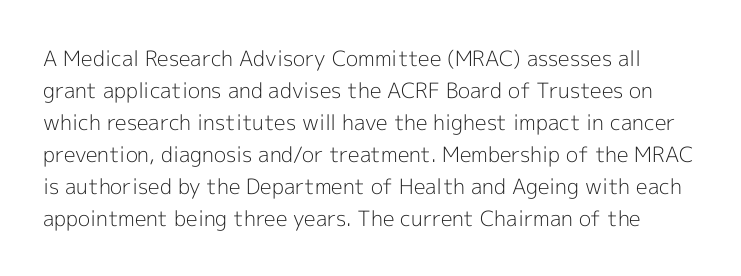
{"italic": "no", "bold": "no", "underline": "no", "line_spacing": "normal", "line_spacing_ratio": 1.52, "letter_spacing": "normal", "letter_spacing_em": 0.0, "glyph_px": 21}
